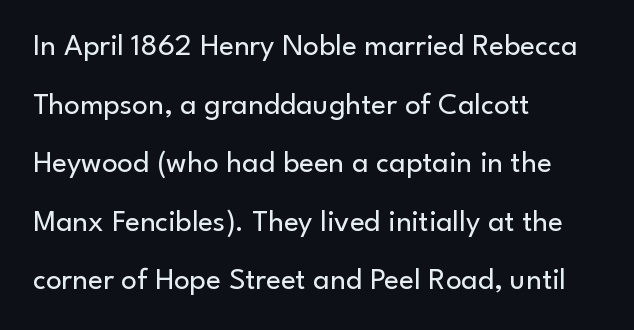
{"serif": "no", "italic": "no", "bold": "no", "weight": "regular", "width": "normal", "stroke_contrast": "low", "x_height": "small", "monospaced": "no", "underline": "no", "align": "left", "line_spacing_ratio": 1.89, "letter_spacing": "normal", "letter_spacing_em": 0.0, "glyph_px": 31}
